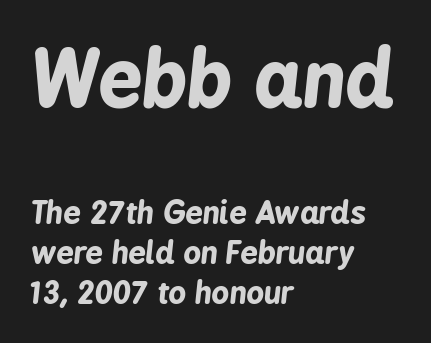
{"italic": "yes", "lean": "right", "slant_degrees": 6, "bold": "yes", "weight": "bold", "width": "condensed", "stroke_contrast": "low", "x_height": "medium", "monospaced": "no", "underline": "no", "align": "left", "line_spacing": "normal", "line_spacing_ratio": 1.28, "letter_spacing": "normal", "letter_spacing_em": 0.0, "larger_block": "first", "size_ratio": 2.52, "glyph_px": 78}
